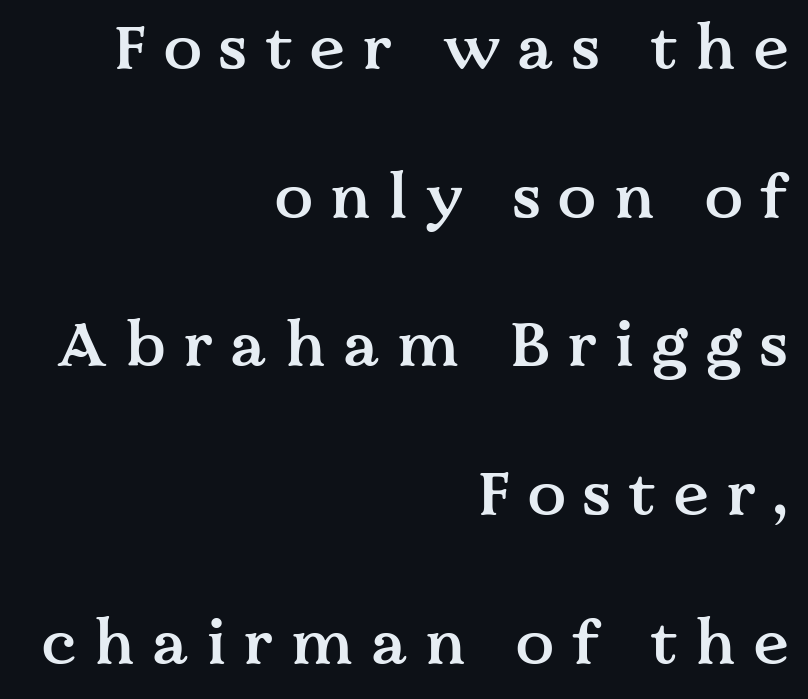
Notice how the passage keeps a crisp vertical edge on the right only. Does the lettering tilt? It doesn't — this is upright. Each letter's strokes conclude with small projecting serifs. Is there much room between lines? Yes — plenty of vertical air separates them. Weight check: semibold — heavier than regular, not quite bold. Character widths vary here, with narrow letters taking less room than wide ones.
